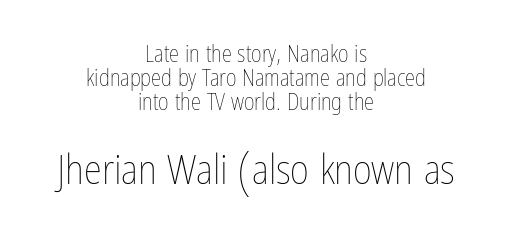
Type without underlining. These two chunks differ in scale, with the bottom chunk taking the larger measure. Does the copy run flush right? No — it is centered line by line. Is there any slant? The stems are plumb.
